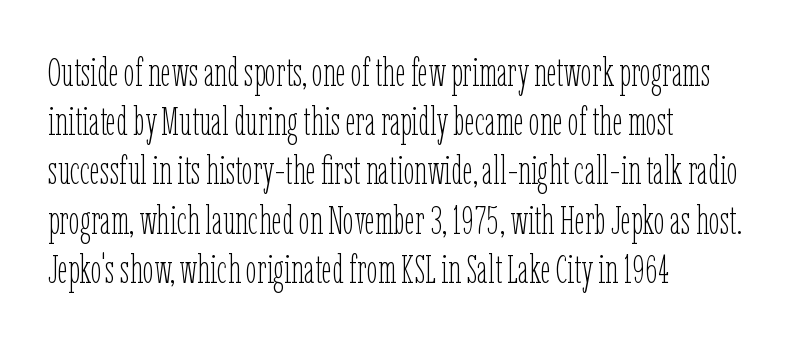
Q: Is the text bold? A: No.
Q: Is the text italic (slanted)? A: No, it is upright.
Q: Is the text underlined? A: No.
Q: How is the paragraph aligned? A: Left-aligned.
Q: Is the spacing between letters normal or unusually wide? A: Normal.
Q: Width (condensed, normal, or wide)? A: Condensed.
Q: Stroke contrast? A: Low.
Q: x-height? A: Medium.
Q: Monospaced? A: No.
